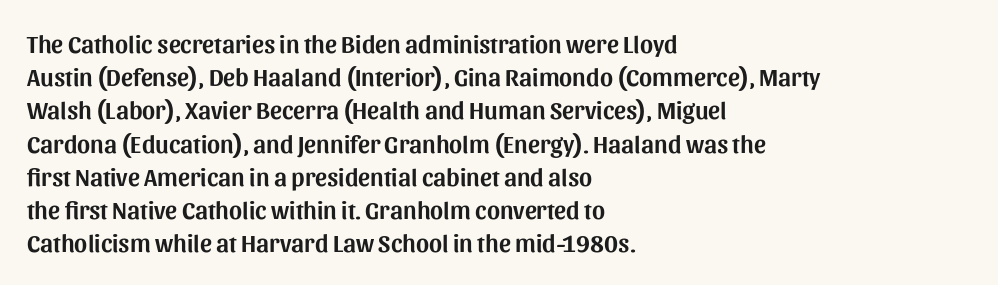
Students, observe: this is what conventionally led text looks like. Look at the tracking — it's just the regular setting, nothing added. The paragraph has a hard left edge and a soft right edge. Check under the words: just untouched page. The lettering holds an erect, upright posture throughout.
